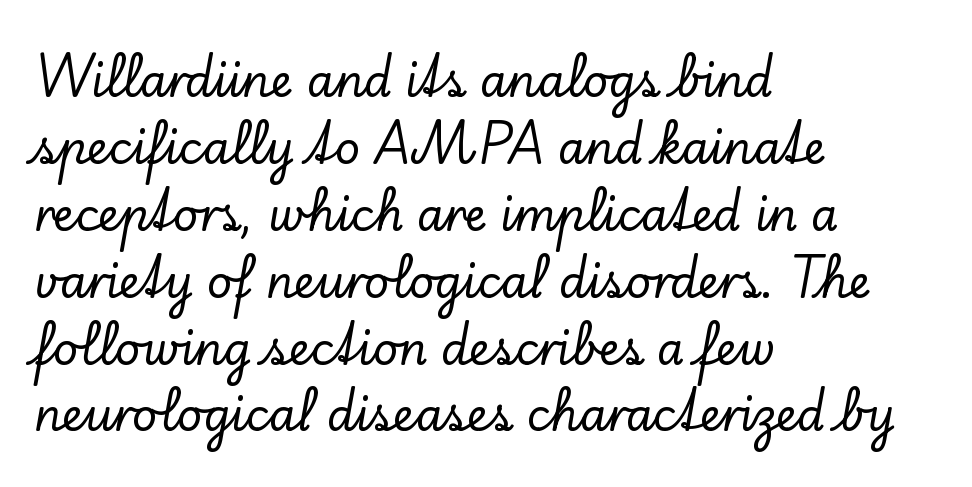
{"serif": "yes", "width": "normal", "stroke_contrast": "low", "x_height": "small", "monospaced": "no", "underline": "no", "align": "left", "line_spacing": "normal", "line_spacing_ratio": 1.52, "letter_spacing": "normal", "letter_spacing_em": 0.0, "glyph_px": 44}
